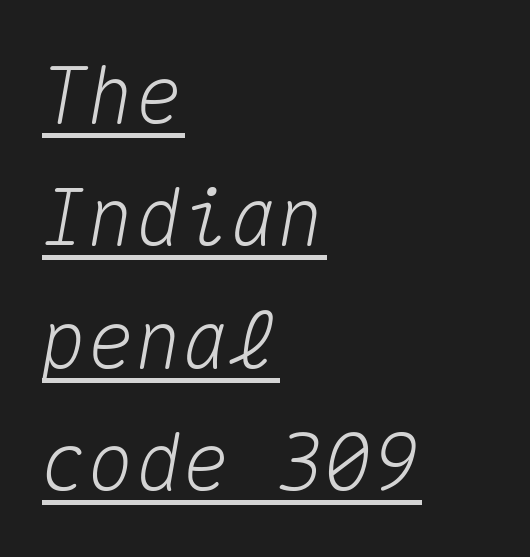
The image shows 79 px text type, italic (leaning right), monospaced; set left-aligned, normal line spacing (1.55x), normal letter spacing, underlined; medium stroke contrast and a medium x-height.
